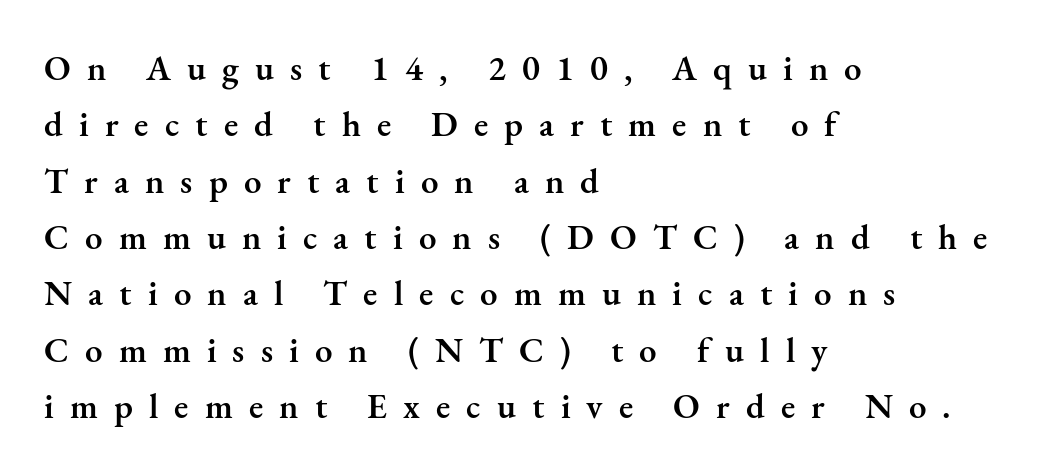
Q: Is the text bold? A: Semi-bold.
Q: Is the text italic (slanted)? A: No, it is upright.
Q: Is the typeface a serif or a sans-serif typeface? A: Serif.
Q: Is the text underlined? A: No.
Q: How is the paragraph aligned? A: Left-aligned.
Q: Is the spacing between letters normal or unusually wide? A: Unusually wide.
Q: Is the spacing between lines tight, normal or loose? A: Normal.
Q: Width (condensed, normal, or wide)? A: Normal.
Q: Stroke contrast? A: Medium.
Q: x-height? A: Small.
Q: Monospaced? A: No.
